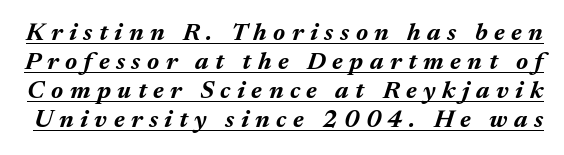
The image shows 25 px bold type, italic (leaning right); set line spacing 1.16x, unusually wide letter spacing (+0.26 em), underlined.
